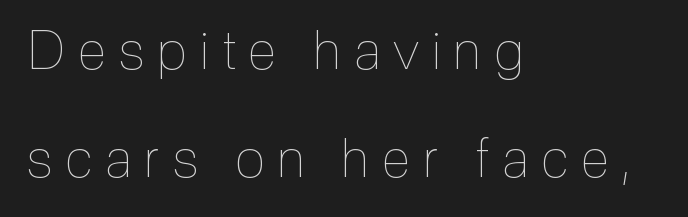
Q: Is the text bold? A: No.
Q: Is the text italic (slanted)? A: No, it is upright.
Q: Is the text underlined? A: No.
Q: How is the paragraph aligned? A: Left-aligned.
Q: Is the spacing between letters normal or unusually wide? A: Unusually wide.
Q: Is the spacing between lines tight, normal or loose? A: Loose.
Q: Width (condensed, normal, or wide)? A: Condensed.
Q: x-height? A: Medium.
Q: Monospaced? A: No.
